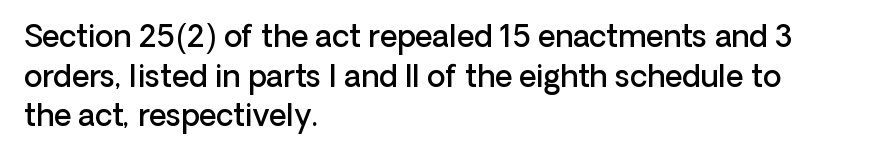
Does the leading feel generous? No, just average. Every letter is mildly thick-stroked: semibold rather than bold. Looks like regular typesetting: each glyph gets only the width it needs. The face used here is rendered with its standard letterfit. Typographically, this falls in the sans-serif category. Quick note: underline off.
